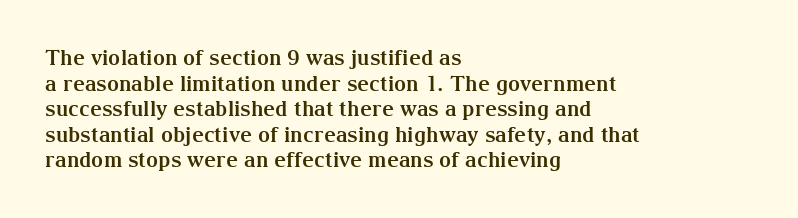
The image shows 21 px bold type, upright; set left-aligned, line spacing 1.22x, normal letter spacing, not underlined.
